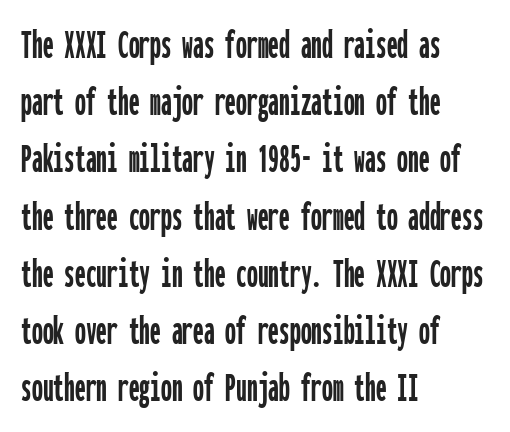
Q: Is the text italic (slanted)? A: No, it is upright.
Q: Is the typeface a serif or a sans-serif typeface? A: Sans-serif.
Q: Is the text underlined? A: No.
Q: How is the paragraph aligned? A: Left-aligned.
Q: Is the spacing between letters normal or unusually wide? A: Normal.
Q: Is the spacing between lines tight, normal or loose? A: Normal.
Q: Width (condensed, normal, or wide)? A: Condensed.
Q: Stroke contrast? A: Low.
Q: x-height? A: Medium.
Q: Monospaced? A: Yes.
